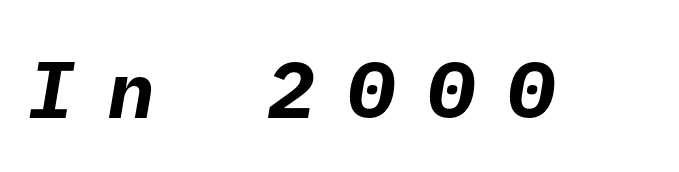
The image shows 80 px bold sans-serif type; set unusually wide letter spacing (+0.4 em), not underlined; low stroke contrast and a medium x-height.
